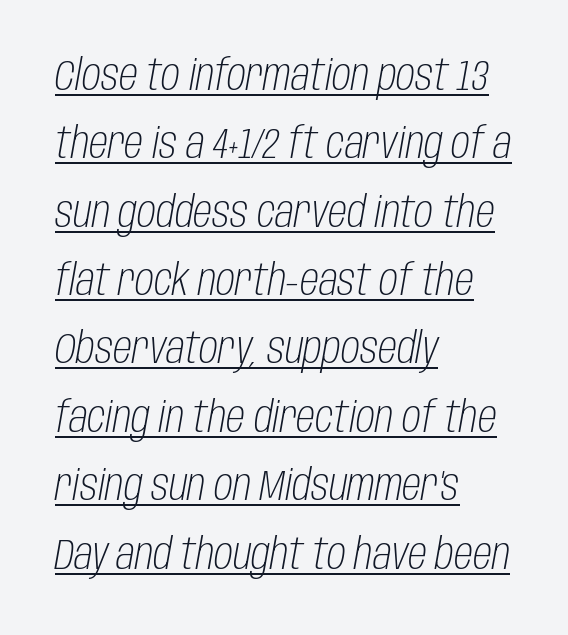
The image shows 43 px light, condensed type, italic (leaning right); set left-aligned, normal line spacing (1.59x), normal letter spacing, underlined; low stroke contrast and a large x-height.
